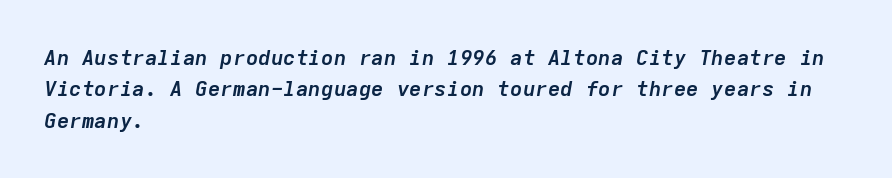
The image shows 21 px bold type, italic (leaning right); set left-aligned, normal line spacing (1.49x), normal letter spacing, not underlined.
